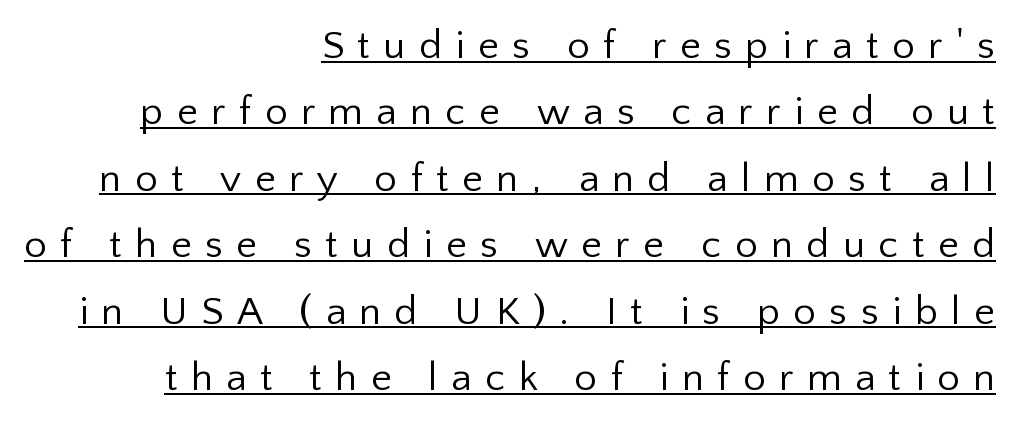
The image shows 40 px regular-weight sans-serif type, upright; set right-aligned, normal line spacing (1.66x), unusually wide letter spacing (+0.34 em), underlined; low stroke contrast and a medium x-height.
